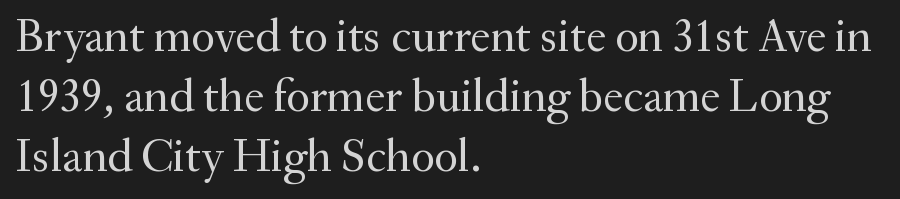
In terms of leading, this rendering sits right in the middle. The face used here is proportionally spaced, like ordinary book or web type. The space directly below the letters is spotless. Ordinary non-slanted type is in use.
